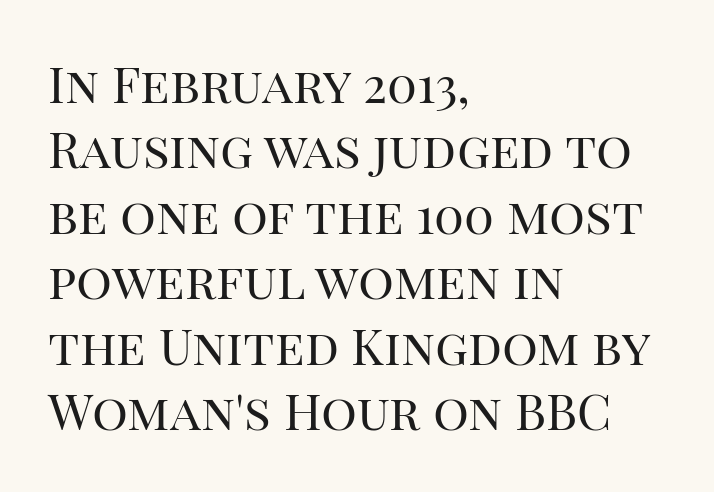
The line texture is even and compact thanks to regular tracking. Yep, those are serifs on the letters. Do the characters align in a grid? No, the font is proportional. Style check: upright.
